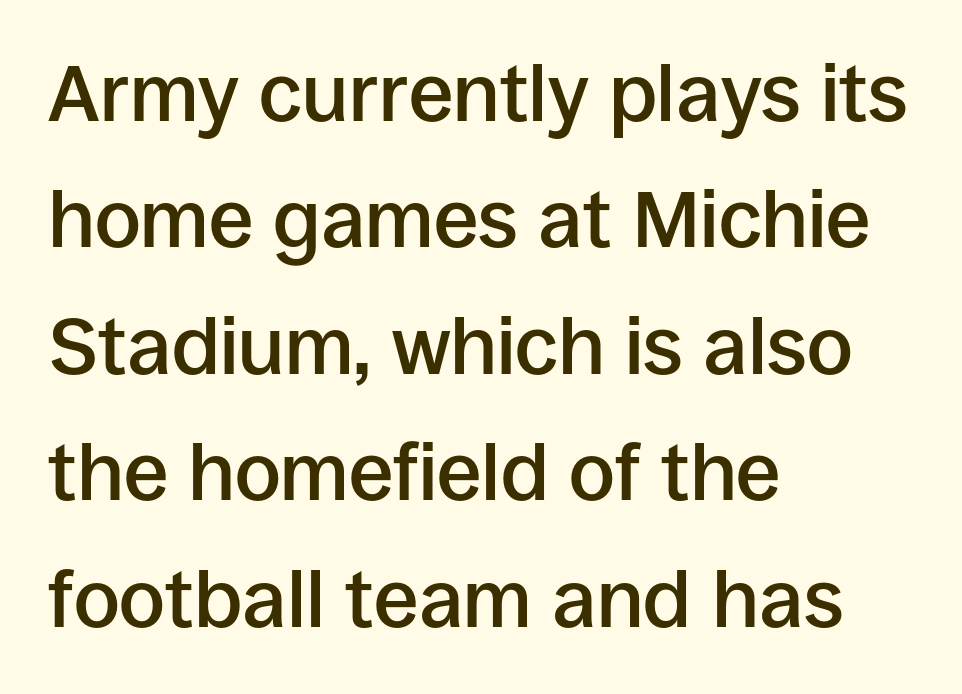
The image shows 80 px semibold sans-serif type, upright; set left-aligned, normal line spacing (1.58x), normal letter spacing, not underlined; low stroke contrast and a large x-height.
